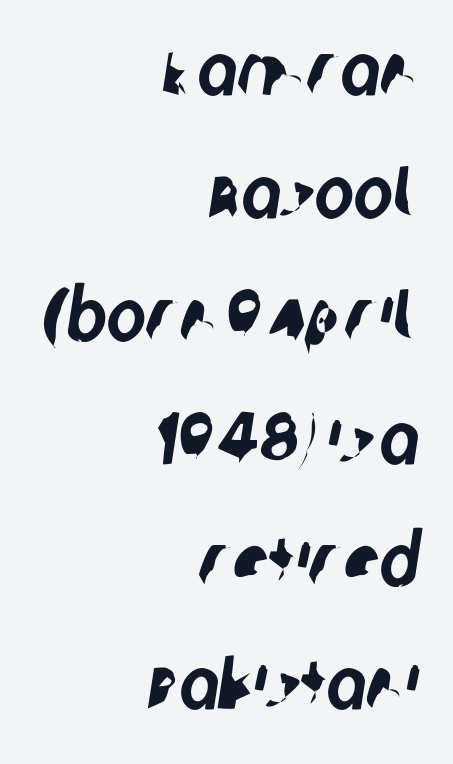
Q: Is the typeface a serif or a sans-serif typeface? A: Sans-serif.
Q: Is the text underlined? A: No.
Q: How is the paragraph aligned? A: Right-aligned.
Q: Is the spacing between letters normal or unusually wide? A: Normal.
Q: Is the spacing between lines tight, normal or loose? A: Normal.
Q: Width (condensed, normal, or wide)? A: Condensed.
Q: Stroke contrast? A: Low.
Q: x-height? A: Large.
Q: Monospaced? A: No.
